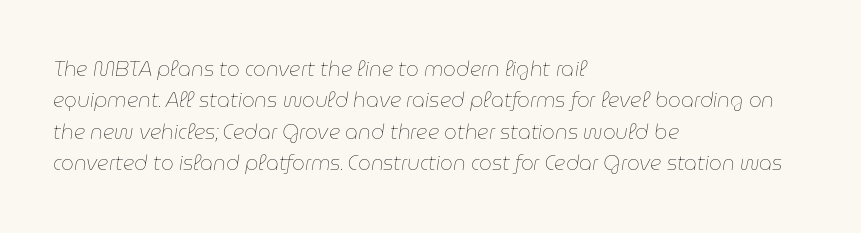
The image shows 20 px text type, italic (leaning right); set left-aligned, normal line spacing (1.57x), normal letter spacing, not underlined.
